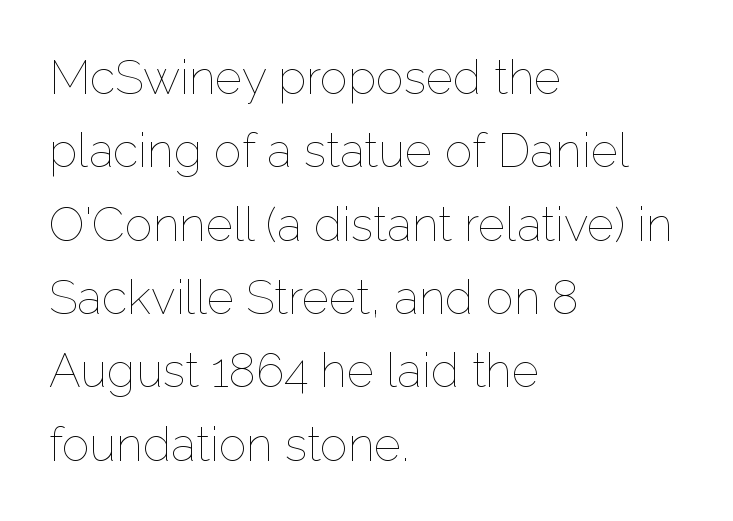
The image shows 47 px thin type, upright; set left-aligned, normal line spacing (1.56x), normal letter spacing, not underlined; low stroke contrast and a medium x-height.
